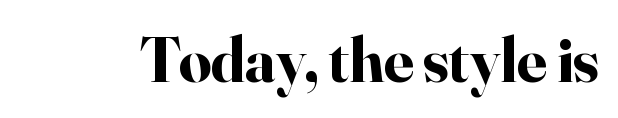
{"serif": "yes", "italic": "no", "bold": "yes", "weight": "bold", "width": "normal", "stroke_contrast": "high", "x_height": "small", "monospaced": "no", "underline": "no", "letter_spacing": "normal", "letter_spacing_em": 0.0, "glyph_px": 64}
